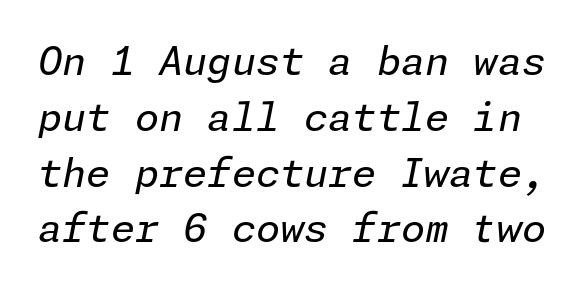
{"italic": "yes", "lean": "right", "slant_degrees": 11, "bold": "no", "weight": "regular", "width": "normal", "stroke_contrast": "low", "x_height": "medium", "underline": "no", "line_spacing": "normal", "line_spacing_ratio": 1.43, "letter_spacing": "normal", "letter_spacing_em": 0.0, "glyph_px": 39}
